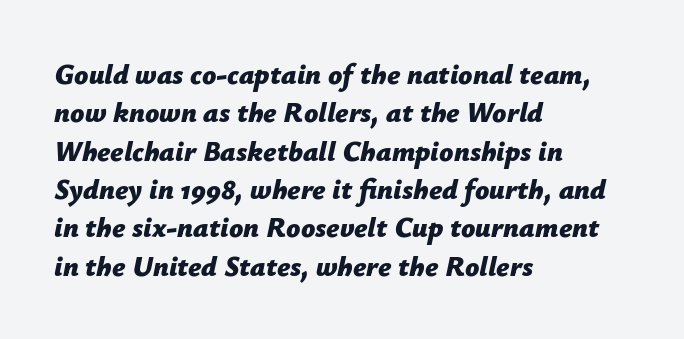
{"italic": "yes", "lean": "right", "slant_degrees": 12, "bold": "yes", "weight": "bold", "width": "normal", "stroke_contrast": "low", "x_height": "medium", "monospaced": "no", "underline": "no", "align": "left", "line_spacing": "normal", "line_spacing_ratio": 1.37, "letter_spacing": "normal", "letter_spacing_em": 0.0, "glyph_px": 28}
